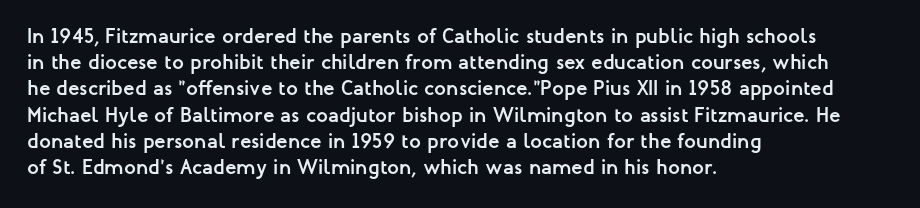
The image shows 21 px bold type, upright; set left-aligned, normal line spacing (1.25x), normal letter spacing, not underlined.
